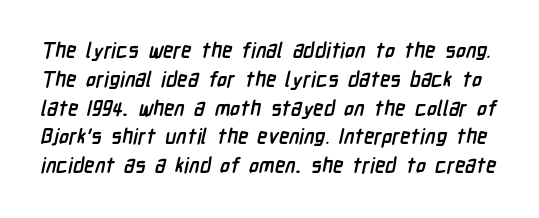
Strong, thick strokes mark this as bold type. Compared with typical body copy, the letter spacing here is the same. Interline gaps are of average width in this sample. Rule under the text: the space is simply empty.
